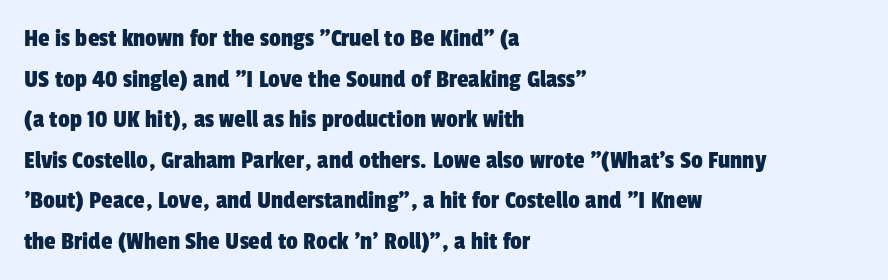
Q: Is the text underlined? A: No.
Q: How is the paragraph aligned? A: Left-aligned.
Q: Is the spacing between letters normal or unusually wide? A: Normal.
Q: Is the spacing between lines tight, normal or loose? A: Normal.
